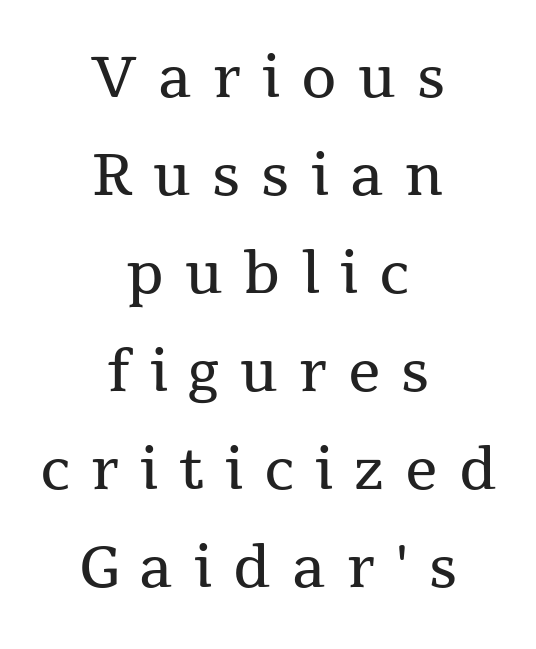
Italic? Not at all — the glyphs are vertical. Proportional: the letters do not fall into vertical columns. The paragraph has two soft edges and a firm central axis. Is this a sans? No — the strokes have serifs. The cut favours lightness, reaching ordinary text weight at its darkest. Each word looks stretched out because of the extra space between its letters.
